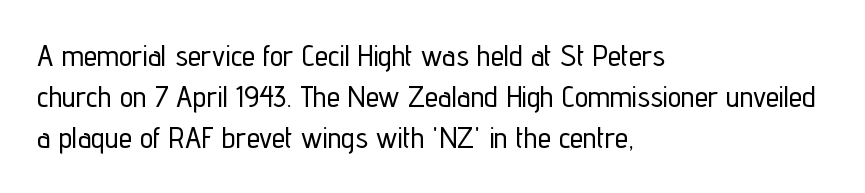
Character widths vary here, with narrow letters taking less room than wide ones. Nobody drew a line under any word here. If you measured baseline to baseline, you'd find a middling distance. The font family rendered here belongs to the sans-serif group. If you drew a ruler down the left edge, every line would touch it.
